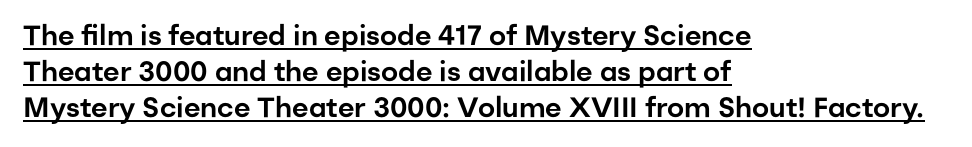
Q: Is the text italic (slanted)? A: No, it is upright.
Q: Is the typeface a serif or a sans-serif typeface? A: Sans-serif.
Q: Is the text underlined? A: Yes.
Q: How is the paragraph aligned? A: Left-aligned.
Q: Is the spacing between letters normal or unusually wide? A: Normal.
Q: Is the spacing between lines tight, normal or loose? A: Normal.
Q: Width (condensed, normal, or wide)? A: Normal.
Q: Stroke contrast? A: Low.
Q: x-height? A: Medium.
Q: Monospaced? A: No.
